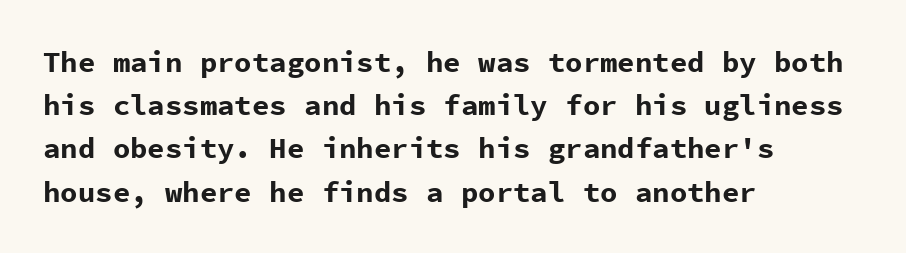
The space directly below the letters is spotless. Whoever set this chose a conventional vertical rhythm. Note: no serifs on the glyphs. The gaps between neighbouring characters are ordinary and unremarkable. Does the lettering tilt? It doesn't — this is upright.
